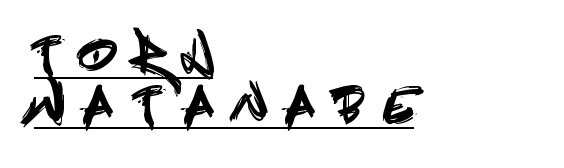
{"serif": "no", "width": "condensed", "x_height": "large", "underline": "yes", "align": "left", "line_spacing": "tight", "line_spacing_ratio": 1.05, "letter_spacing": "wide", "letter_spacing_em": 0.49, "glyph_px": 48}
